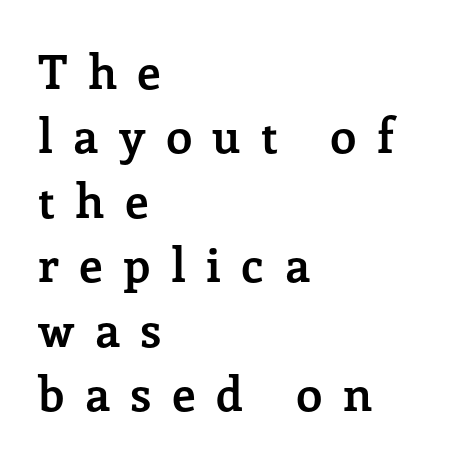
Q: Is the text bold? A: Yes.
Q: Is the text italic (slanted)? A: No, it is upright.
Q: Is the typeface a serif or a sans-serif typeface? A: Serif.
Q: Is the text underlined? A: No.
Q: How is the paragraph aligned? A: Left-aligned.
Q: Is the spacing between letters normal or unusually wide? A: Unusually wide.
Q: Is the spacing between lines tight, normal or loose? A: Normal.
Q: Width (condensed, normal, or wide)? A: Normal.
Q: Stroke contrast? A: Low.
Q: x-height? A: Medium.
Q: Monospaced? A: No.
